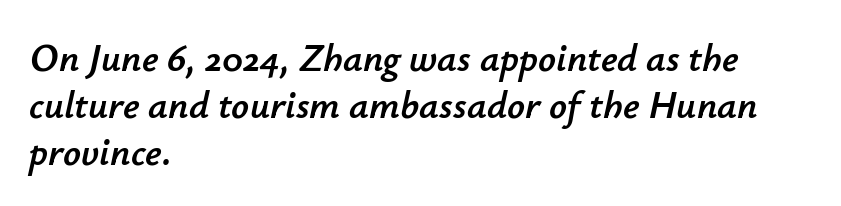
{"italic": "yes", "lean": "right", "slant_degrees": 12, "width": "normal", "stroke_contrast": "low", "x_height": "small", "monospaced": "no", "underline": "no", "align": "left", "line_spacing_ratio": 1.2, "letter_spacing": "normal", "letter_spacing_em": 0.0, "glyph_px": 39}
